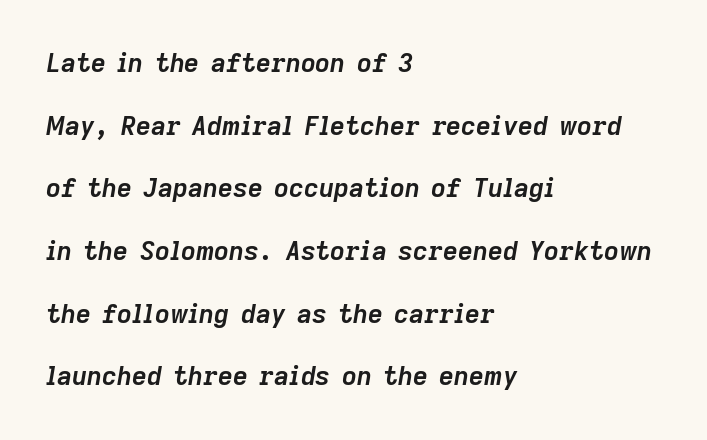
The image shows 26 px bold type, italic (leaning right); set left-aligned, loose line spacing (2.41x), normal letter spacing, not underlined.
